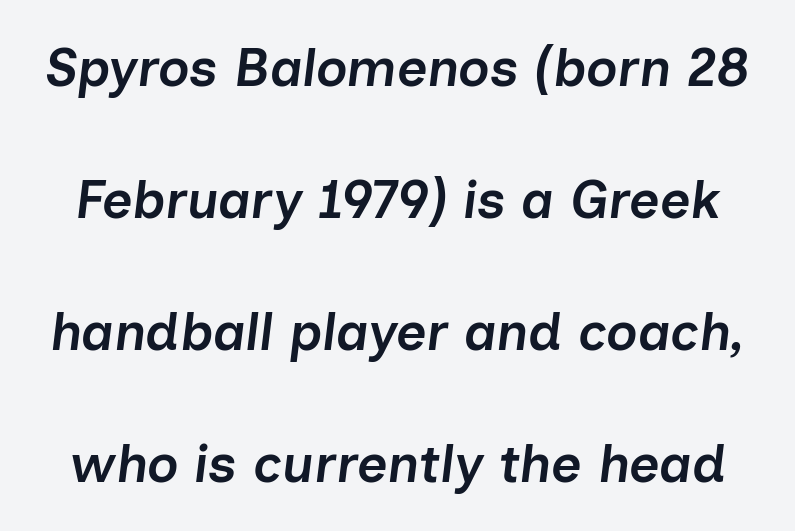
Vertical spacing — loose. This sample uses plain, unmodified letter spacing. The lettering tilts uniformly, giving the passage an italic look. The face used here is a semibold: visibly heavier than regular, lighter than bold.
